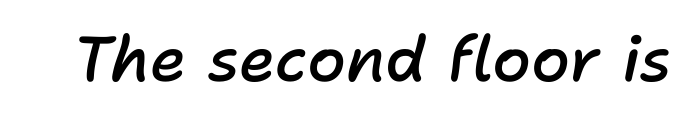
{"italic": "yes", "lean": "right", "slant_degrees": 11, "bold": "semi", "weight": "semibold", "width": "normal", "stroke_contrast": "low", "x_height": "medium", "monospaced": "no", "underline": "no", "letter_spacing": "normal", "letter_spacing_em": 0.0, "glyph_px": 63}
